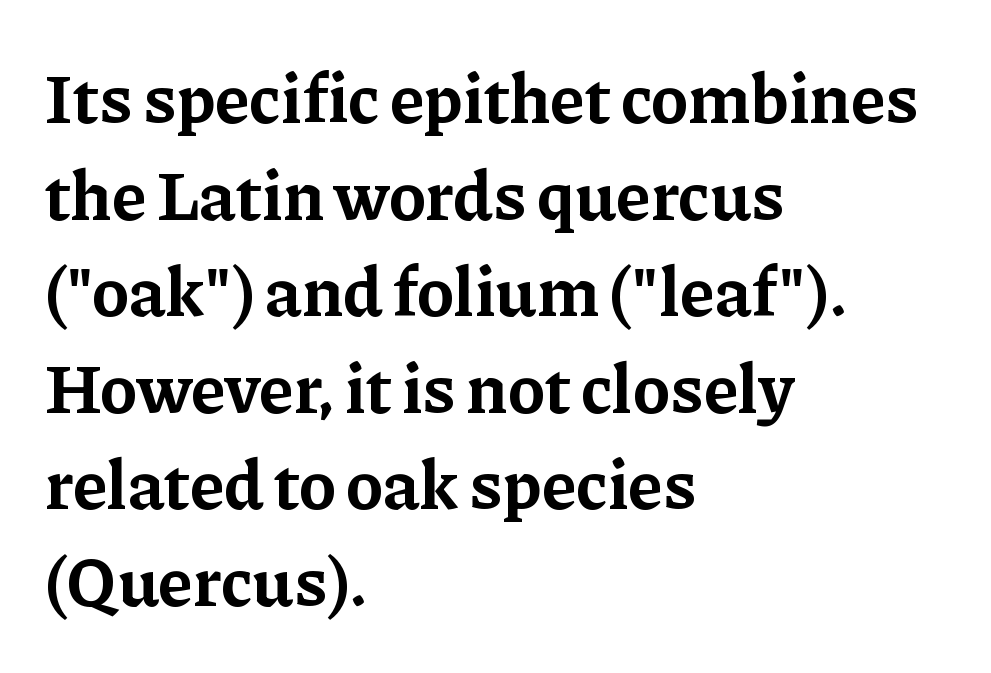
Q: Is the text bold? A: Yes.
Q: Is the text italic (slanted)? A: No, it is upright.
Q: Is the typeface a serif or a sans-serif typeface? A: Serif.
Q: Is the text underlined? A: No.
Q: How is the paragraph aligned? A: Left-aligned.
Q: Is the spacing between letters normal or unusually wide? A: Normal.
Q: Is the spacing between lines tight, normal or loose? A: Normal.
Q: Width (condensed, normal, or wide)? A: Normal.
Q: Stroke contrast? A: Low.
Q: x-height? A: Medium.
Q: Monospaced? A: No.
